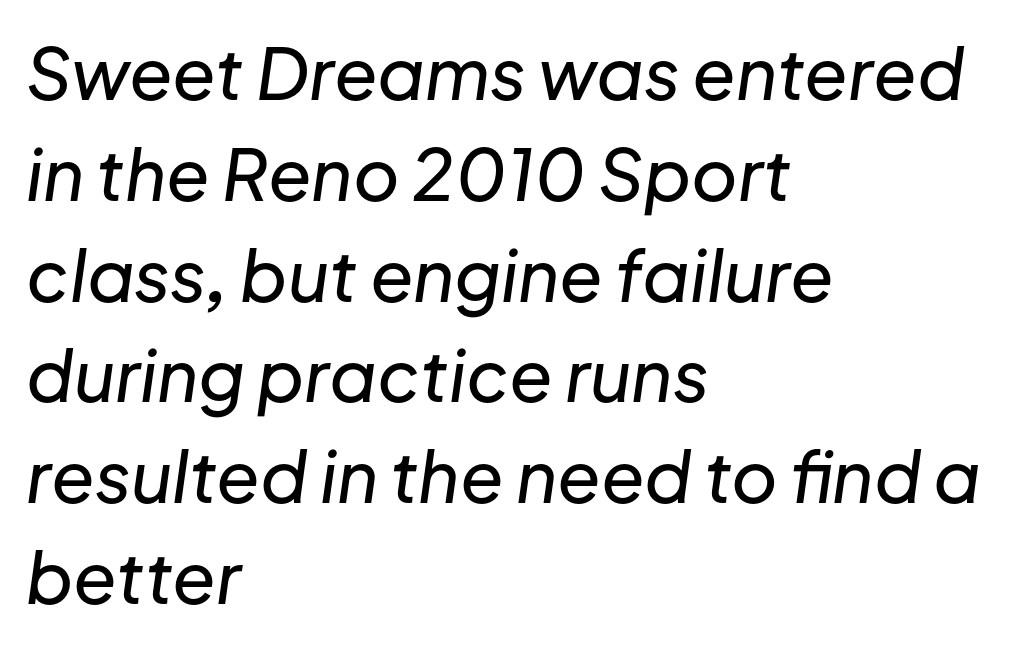
These lines are rendered in a variable-pitch font. These lines stack with their left ends in a neat column. Is the letter spacing exaggerated? No — it looks like the ordinary default. Rendered with sloped, italic letterforms.
